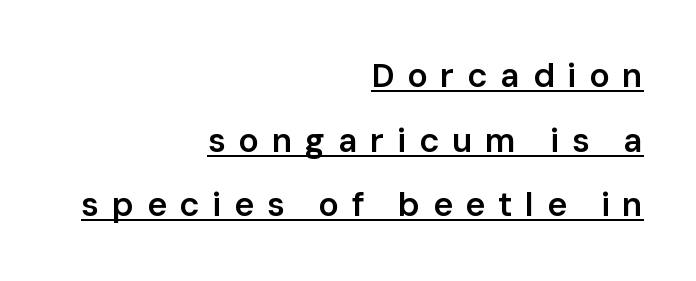
The image shows 34 px semibold sans-serif type, upright; set right-aligned, loose line spacing (1.9x), unusually wide letter spacing (+0.37 em), underlined; low stroke contrast and a medium x-height.
